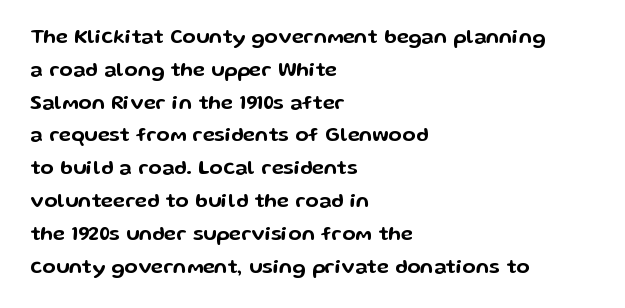
Q: Is the text italic (slanted)? A: No, it is upright.
Q: Is the text underlined? A: No.
Q: How is the paragraph aligned? A: Left-aligned.
Q: Is the spacing between letters normal or unusually wide? A: Normal.
Q: Is the spacing between lines tight, normal or loose? A: Normal.
